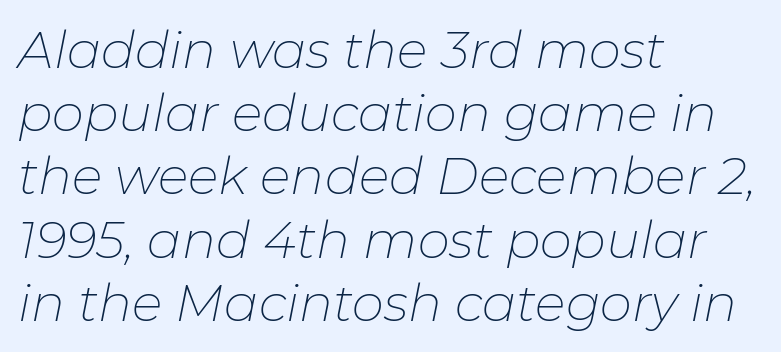
The image shows 51 px thin type, italic (leaning right); set left-aligned, line spacing 1.24x, normal letter spacing, not underlined; low stroke contrast and a medium x-height.
